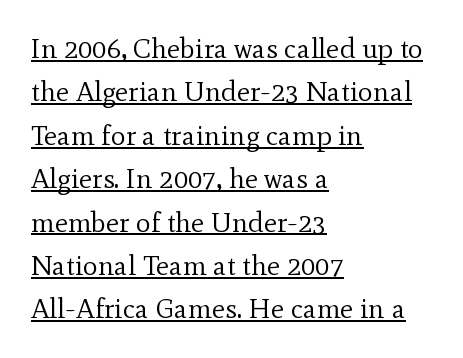
Here the glyphs are tracked normally, forming tight word shapes. The weight would be labelled regular, book, light, or lighter still. The rendering uses natural spacing where letterforms have individual widths. The paragraph has a hard left edge and a soft right edge. Observe the serifs anchoring each vertical stroke in this sample. The lettering is marked with a stroke running underneath it.
